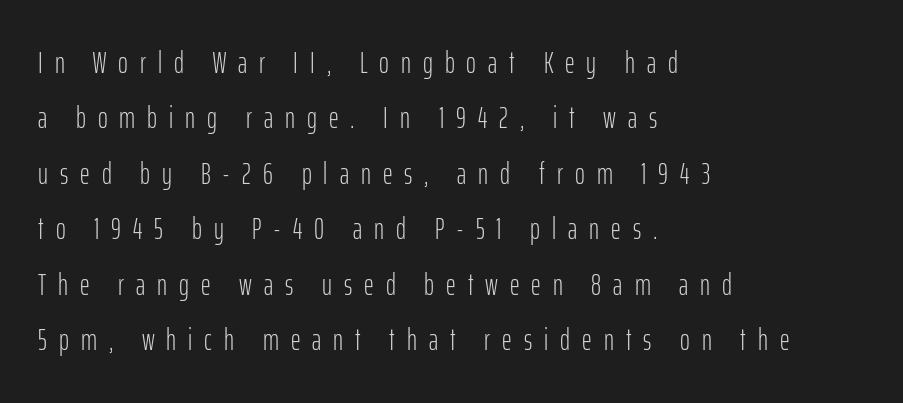
{"serif": "no", "italic": "no", "bold": "no", "weight": "light", "width": "condensed", "stroke_contrast": "low", "x_height": "medium", "monospaced": "no", "underline": "no", "align": "left", "line_spacing_ratio": 1.85, "letter_spacing": "wide", "letter_spacing_em": 0.4, "glyph_px": 30}
